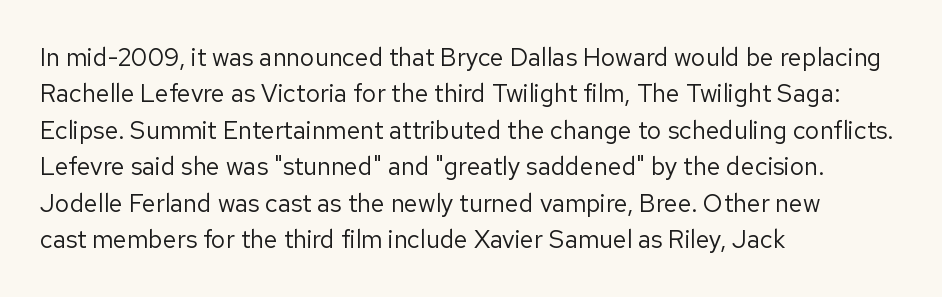
{"italic": "no", "bold": "no", "underline": "no", "align": "left", "line_spacing": "normal", "line_spacing_ratio": 1.46, "letter_spacing": "normal", "letter_spacing_em": 0.0, "glyph_px": 25}
